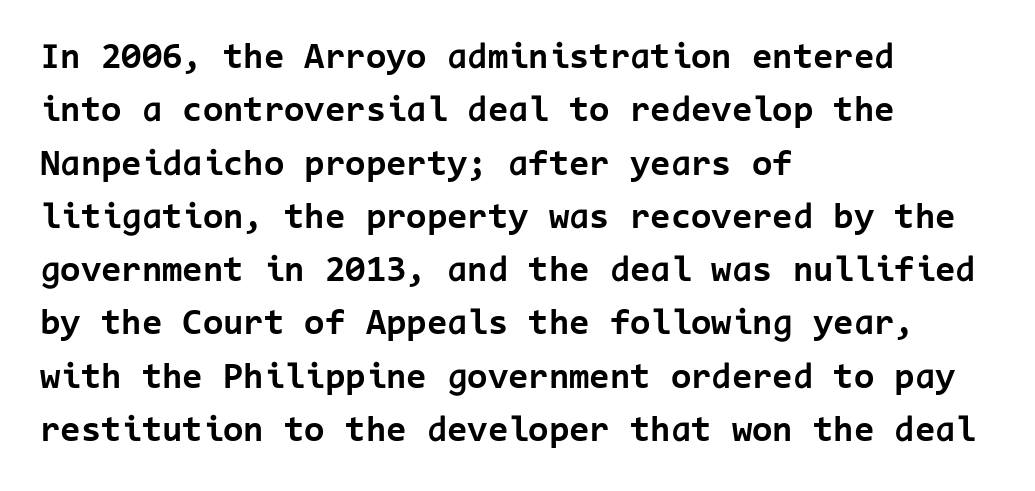
{"serif": "no", "italic": "no", "bold": "yes", "weight": "bold", "width": "normal", "stroke_contrast": "low", "x_height": "medium", "monospaced": "yes", "underline": "no", "align": "left", "line_spacing": "normal", "line_spacing_ratio": 1.44, "letter_spacing": "normal", "letter_spacing_em": 0.0, "glyph_px": 37}
